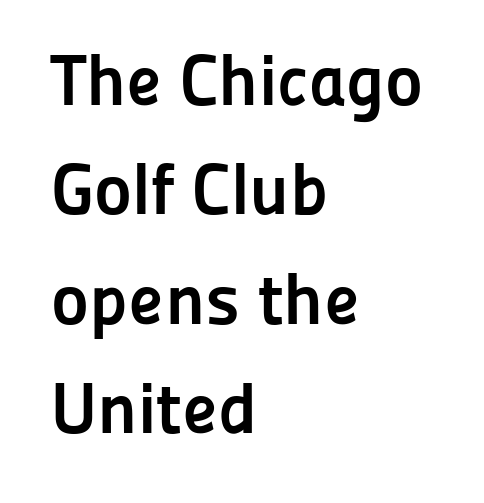
{"serif": "no", "italic": "no", "bold": "yes", "weight": "semibold", "width": "normal", "stroke_contrast": "low", "x_height": "medium", "monospaced": "no", "underline": "no", "align": "left", "line_spacing": "normal", "line_spacing_ratio": 1.52, "letter_spacing": "normal", "letter_spacing_em": 0.0, "glyph_px": 72}
